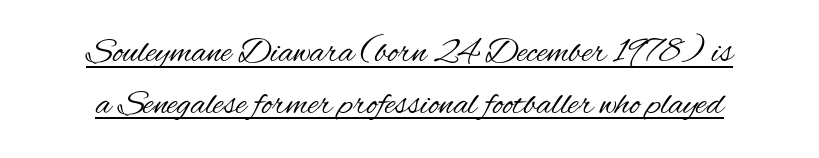
The image shows 36 px regular-weight, condensed sans-serif type; set normal line spacing (1.44x), normal letter spacing, underlined; medium stroke contrast and a small x-height.
